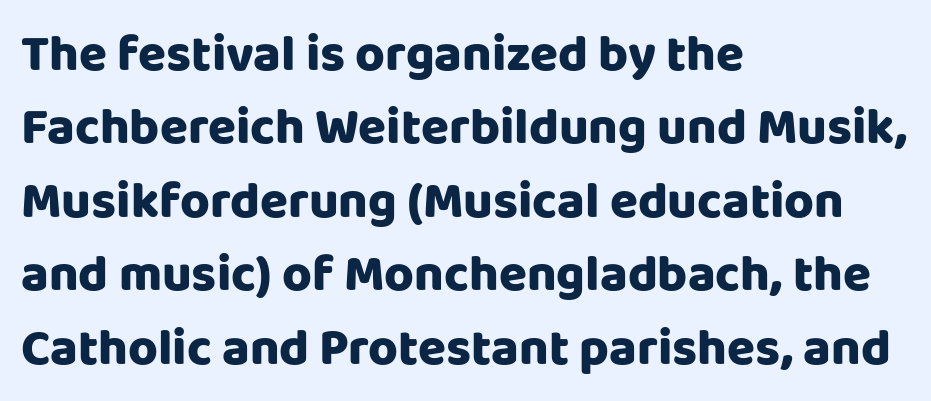
The image shows 51 px sans-serif type, upright; set left-aligned, normal line spacing (1.44x), normal letter spacing, not underlined; low stroke contrast and a large x-height.
